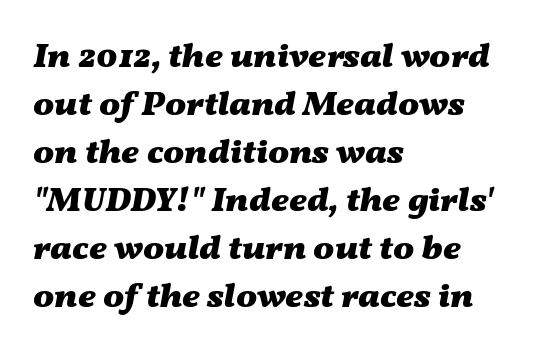
The image shows 35 px heavy, wide type, italic (leaning right); set left-aligned, normal line spacing (1.37x), normal letter spacing, not underlined; medium stroke contrast and a medium x-height.
